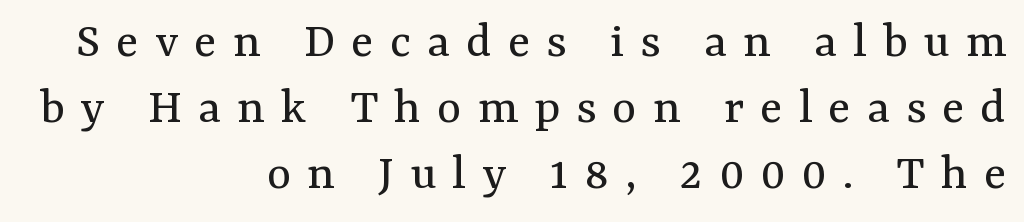
{"serif": "yes", "italic": "no", "bold": "no", "weight": "regular", "width": "normal", "stroke_contrast": "medium", "x_height": "medium", "monospaced": "no", "underline": "no", "align": "right", "line_spacing": "normal", "line_spacing_ratio": 1.27, "letter_spacing": "wide", "letter_spacing_em": 0.31, "glyph_px": 52}
